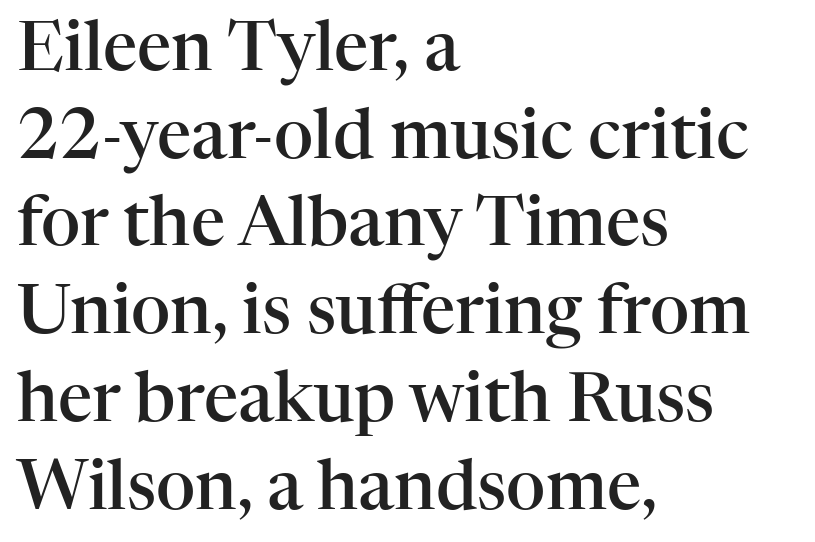
The image shows 68 px semibold serif type, upright; set left-aligned, normal line spacing (1.29x), normal letter spacing, not underlined; high stroke contrast and a medium x-height.
